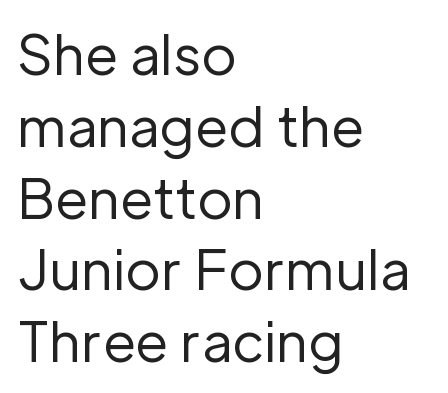
Does the lettering tilt? It doesn't — this is upright. The setting favours the left margin, as ordinary paragraphs usually do. Notice how descenders clear the ascenders below comfortably — that's standard leading. Only glyphs here, with clear space below each row.
